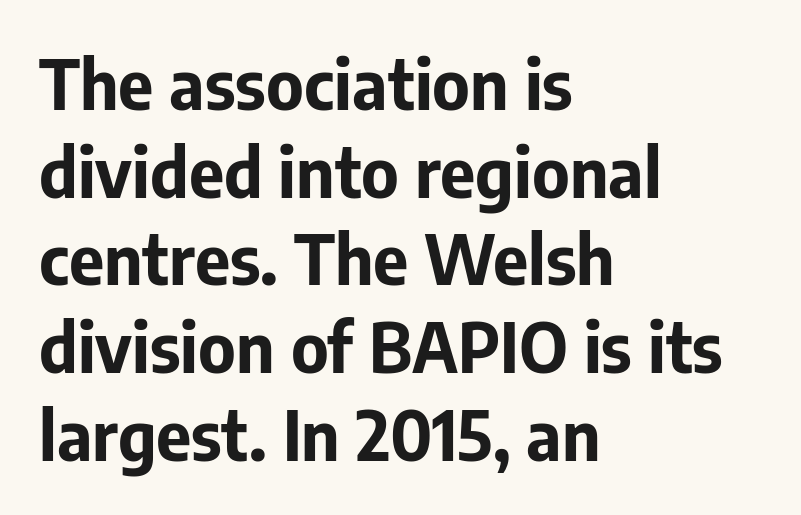
The rendering uses natural spacing where letterforms have individual widths. Observe the absence of serifs on each vertical stroke in this sample. Observe the ordinary spacing: letters are neighbours, not strangers. Clear beneath every line of the passage.
